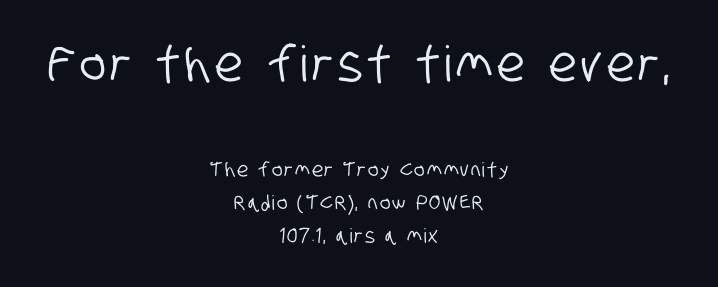
Q: Is the typeface a serif or a sans-serif typeface? A: Sans-serif.
Q: Is the text underlined? A: No.
Q: How is the paragraph aligned? A: Centered.
Q: Is the spacing between lines tight, normal or loose? A: Normal.
Q: Which block of text is set in a larger size, the first (top) or the second (bottom)? A: The first (top) one.
Q: Width (condensed, normal, or wide)? A: Condensed.
Q: Stroke contrast? A: Low.
Q: x-height? A: Large.
Q: Monospaced? A: No.
